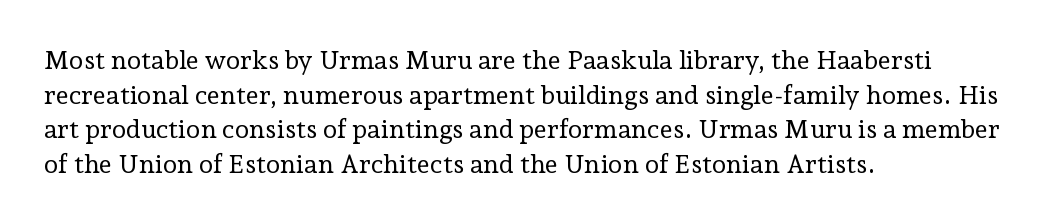
The image shows 26 px text type, upright; set left-aligned, normal line spacing (1.33x), normal letter spacing, not underlined.
